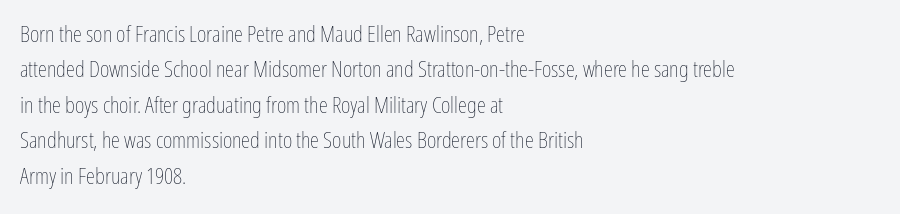
{"italic": "no", "bold": "no", "underline": "no", "align": "left", "line_spacing": "normal", "line_spacing_ratio": 1.54, "letter_spacing": "normal", "letter_spacing_em": 0.0, "glyph_px": 23}
